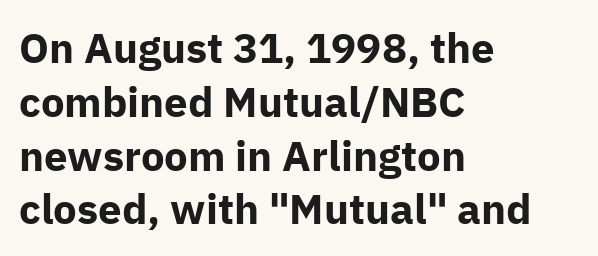
Q: Is the text bold? A: Yes.
Q: Is the text italic (slanted)? A: No, it is upright.
Q: Is the typeface a serif or a sans-serif typeface? A: Sans-serif.
Q: Is the text underlined? A: No.
Q: How is the paragraph aligned? A: Left-aligned.
Q: Is the spacing between letters normal or unusually wide? A: Normal.
Q: Is the spacing between lines tight, normal or loose? A: Normal.
Q: Width (condensed, normal, or wide)? A: Normal.
Q: Stroke contrast? A: Low.
Q: x-height? A: Medium.
Q: Monospaced? A: No.
